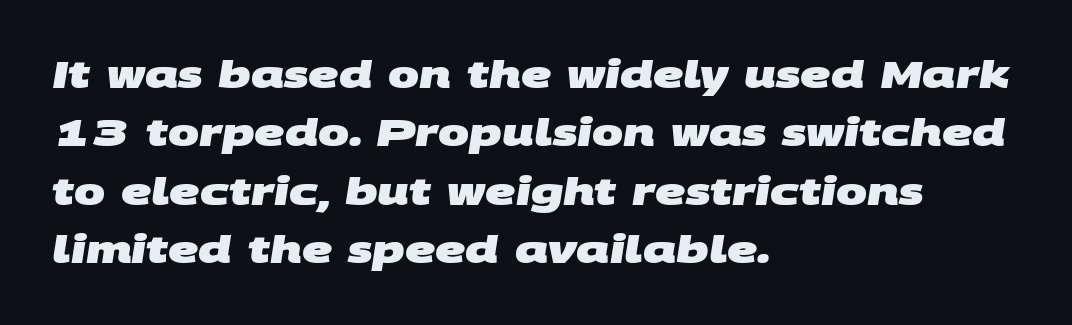
Does extra space separate the letters? No, they use regular spacing. The face used here is proportionally spaced, like ordinary book or web type. What weight is shown? A full bold with thick strokes. Horizontally, the lines are justified to the leading edge only.
